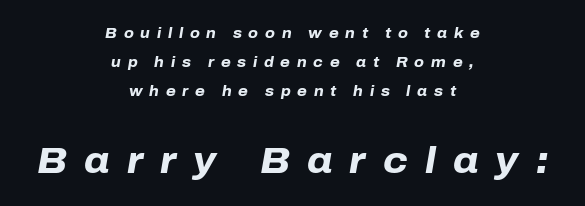
Between these two stacked blocks, the lower one wins on size. In CSS terms this would be text-align: center. The face used here has a pronounced slope to its letters. Just letters on the line, the space beneath them empty. How heavy is the stroke? Heavy — this is a bold.
